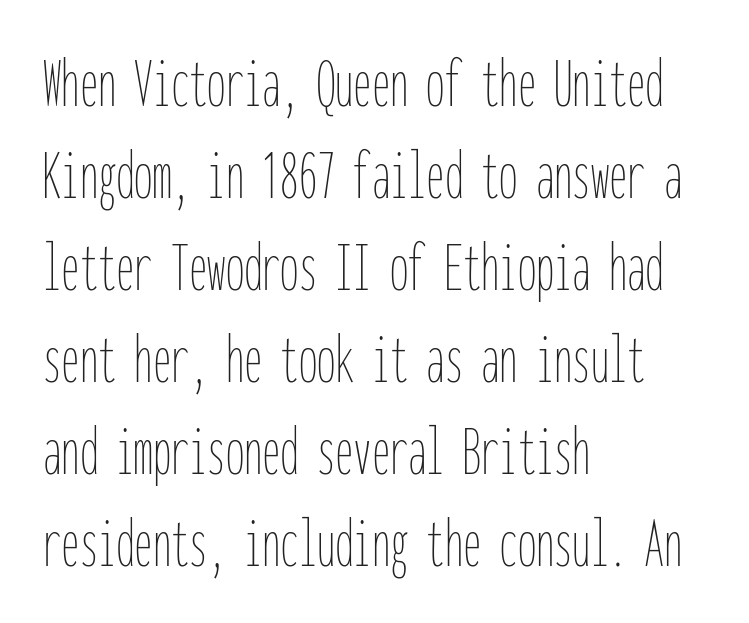
The image shows 73 px thin, condensed type, upright, monospaced; set left-aligned, normal line spacing (1.26x), normal letter spacing, not underlined; low stroke contrast and a medium x-height.
